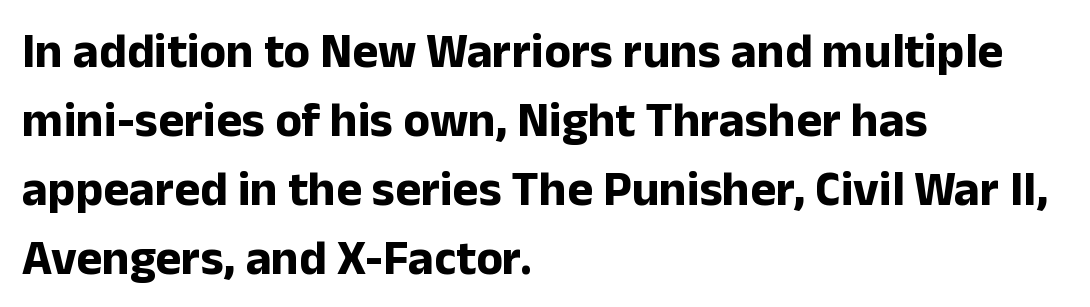
The image shows 49 px bold sans-serif type, upright; set left-aligned, normal line spacing (1.41x), normal letter spacing, not underlined; low stroke contrast and a medium x-height.
